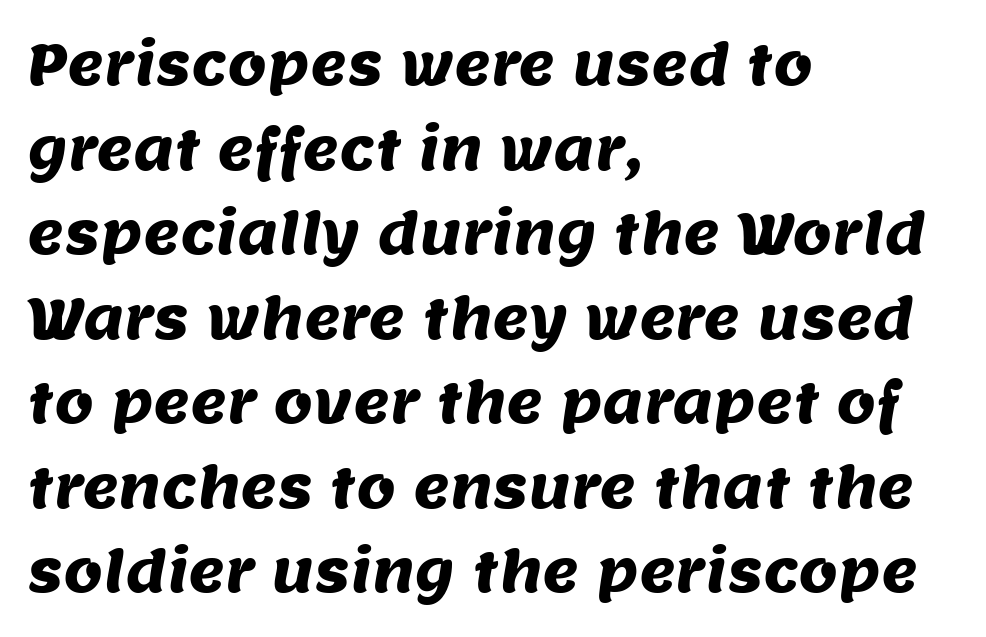
To sum up the face: it is a sans, with no serifs. Observe the ordinary spacing: letters are neighbours, not strangers. The line-height multiplier appears to be the usual default. A typesetter would call this proportional, since set widths differ per character.
